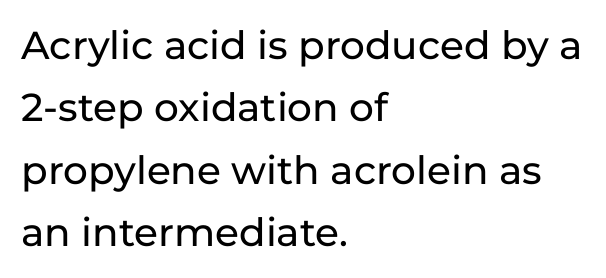
Q: Is the text italic (slanted)? A: No, it is upright.
Q: Is the typeface a serif or a sans-serif typeface? A: Sans-serif.
Q: Is the text underlined? A: No.
Q: How is the paragraph aligned? A: Left-aligned.
Q: Is the spacing between letters normal or unusually wide? A: Normal.
Q: Is the spacing between lines tight, normal or loose? A: Normal.
Q: Width (condensed, normal, or wide)? A: Normal.
Q: Stroke contrast? A: Low.
Q: x-height? A: Medium.
Q: Monospaced? A: No.
